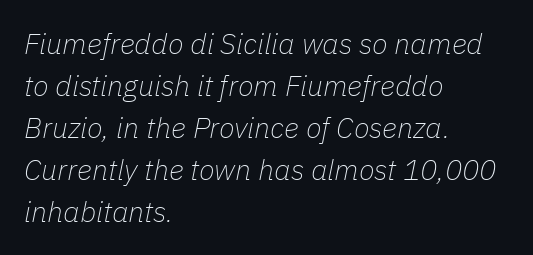
The image shows 29 px thin type, italic (leaning right); set left-aligned, normal line spacing (1.45x), normal letter spacing, not underlined; low stroke contrast and a medium x-height.
